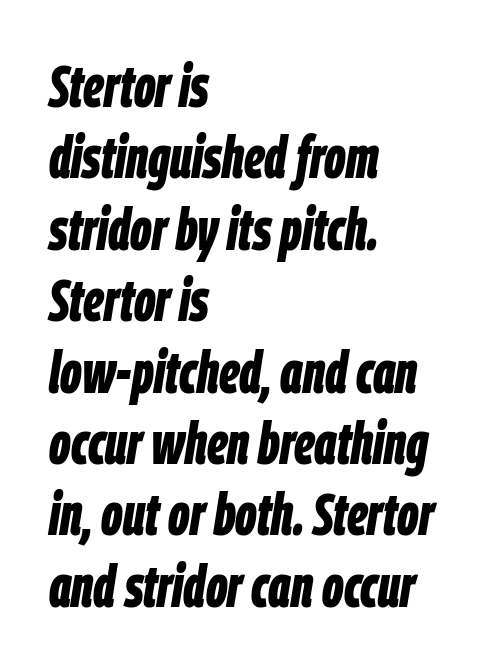
Each word holds together tightly as a unit, with standard inter-letter gaps. In terms of posture, this sample is oblique. You'd pick this weight for a headline — it's a proper bold. The specimen omits any rule beneath the text block's lines. The setting favours the left margin, as ordinary paragraphs usually do.
